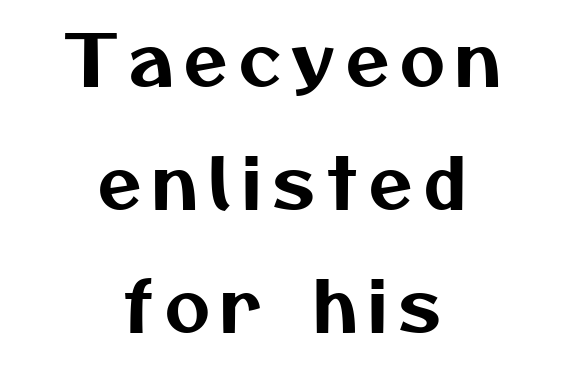
The image shows 70 px sans-serif type; set centered, line spacing 1.76x, not underlined; medium stroke contrast and a medium x-height.
